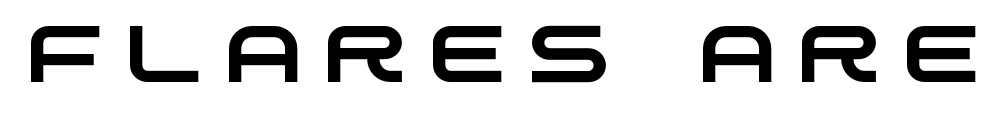
{"serif": "no", "width": "wide", "stroke_contrast": "low", "x_height": "large", "monospaced": "no", "underline": "no", "letter_spacing": "wide", "letter_spacing_em": 0.26, "glyph_px": 80}
